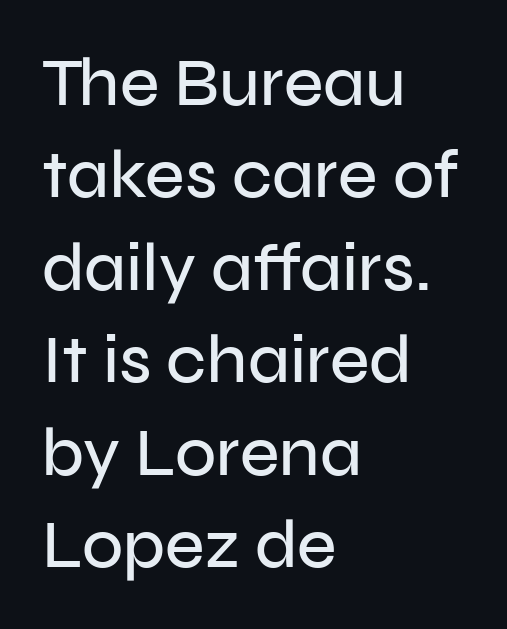
Layout note: lines flush left. The string is rendered with underlining switched off. Style check: upright. Evenly set lines give the paragraph a standard silhouette.
